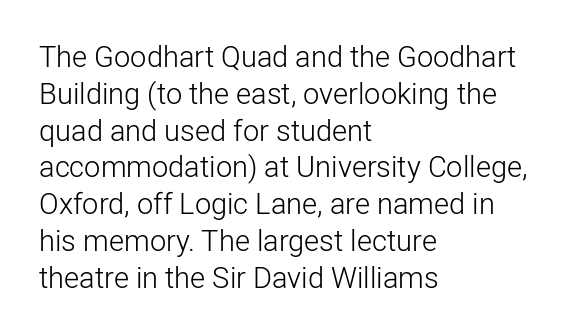
The image shows 29 px light sans-serif type, upright; set left-aligned, normal line spacing (1.27x), normal letter spacing, not underlined; low stroke contrast and a medium x-height.
